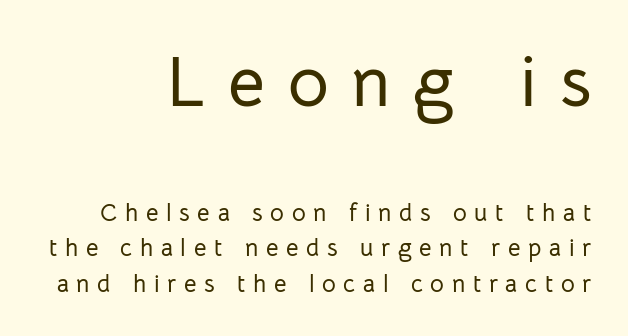
Does the leading feel generous? No, just average. You could not count columns in this text — the font is proportionally spaced. Unlike a traditional serif, this face leaves its strokes unadorned. This sample is right-justified, so line beginnings fall wherever the words allow. The passage shown is not underscored anywhere.
